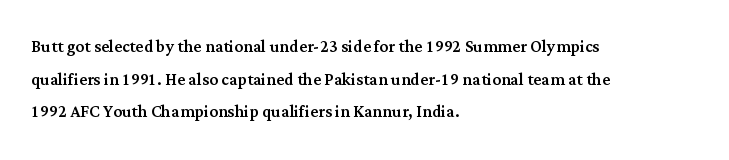
The string is rendered with underlining switched off. Successive baselines arrive at the customary interval. The paragraph shown leans on its left margin. Do the letters lean? They stand straight. The passage shown has conventional tracking throughout.
